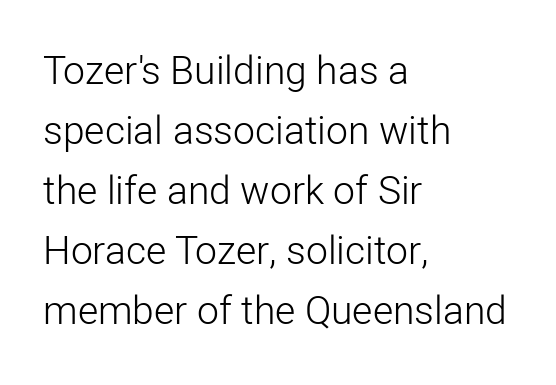
Descender tails drop into unmarked territory. Caption: multi-line text, flush left, ragged right. Quick note: not italic, upright. This sample has the flowing, uneven cadence of proportional lettering. Regular leading.
